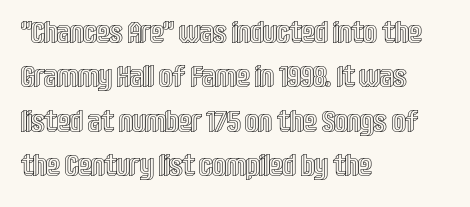
{"italic": "no", "width": "condensed", "x_height": "large", "monospaced": "no", "underline": "no", "align": "left", "line_spacing": "normal", "line_spacing_ratio": 1.48, "letter_spacing": "normal", "letter_spacing_em": 0.0, "glyph_px": 30}
